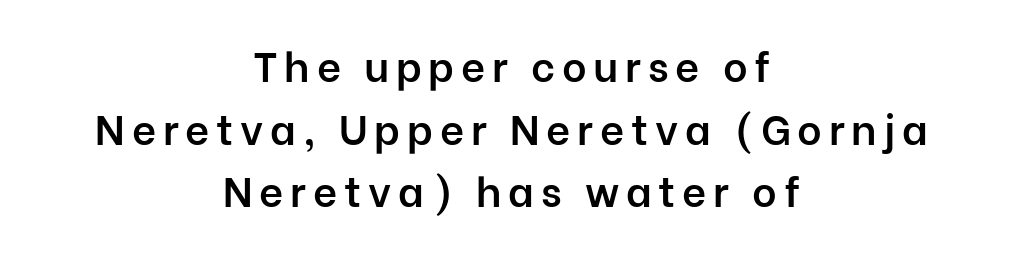
Q: Is the text bold? A: Semi-bold.
Q: Is the text italic (slanted)? A: No, it is upright.
Q: Is the typeface a serif or a sans-serif typeface? A: Sans-serif.
Q: Is the text underlined? A: No.
Q: How is the paragraph aligned? A: Centered.
Q: Is the spacing between lines tight, normal or loose? A: Normal.
Q: Width (condensed, normal, or wide)? A: Normal.
Q: Stroke contrast? A: Low.
Q: x-height? A: Medium.
Q: Monospaced? A: No.
